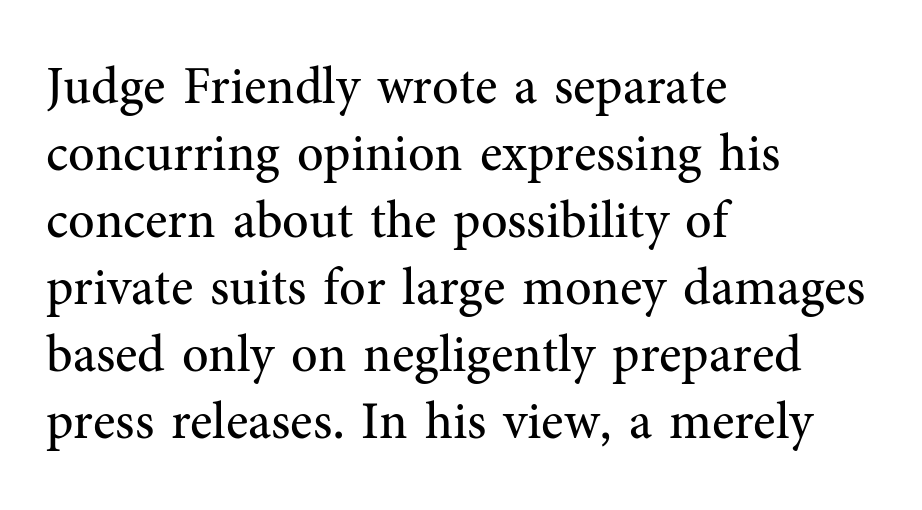
The image shows 52 px regular-weight serif type, upright; set left-aligned, normal line spacing (1.29x), normal letter spacing, not underlined; medium stroke contrast and a medium x-height.
